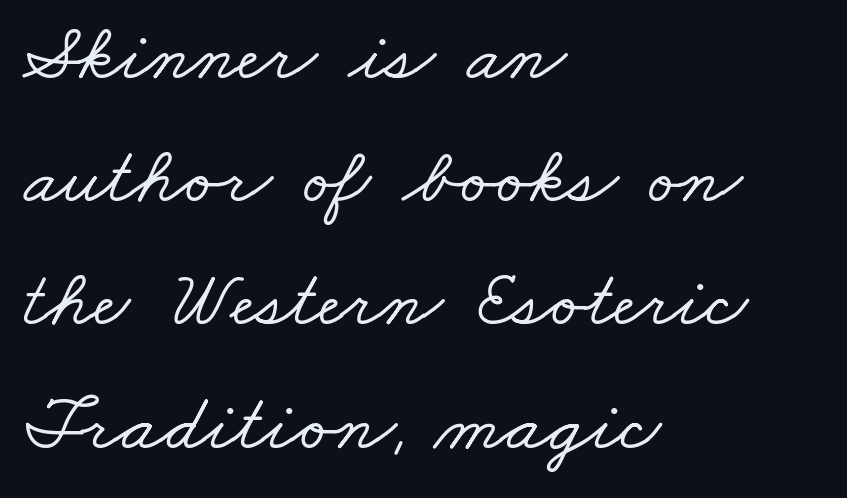
{"serif": "yes", "width": "wide", "stroke_contrast": "low", "x_height": "small", "monospaced": "no", "underline": "no", "align": "left", "line_spacing": "normal", "line_spacing_ratio": 1.54, "letter_spacing": "normal", "letter_spacing_em": 0.0, "glyph_px": 80}
